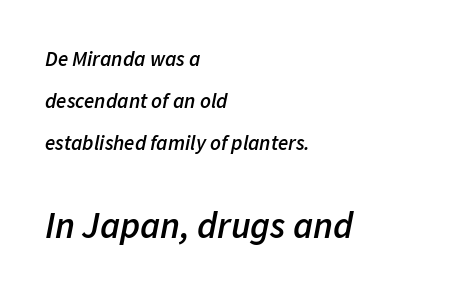
The gap between lines stays unmarked. In terms of posture, this sample is oblique. On the weight axis this lands at semibold, roughly 600. Is the letter spacing exaggerated? No — it looks like the ordinary default. Quick note: interline space is abundant.
